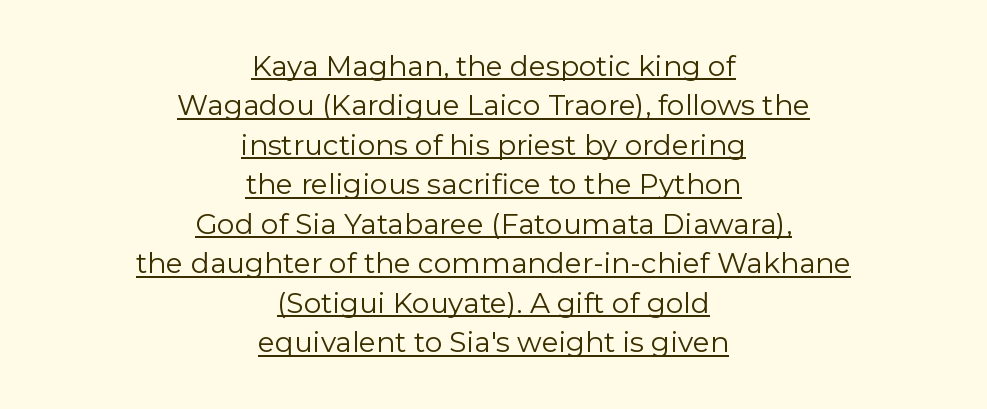
Q: Is the text bold? A: No.
Q: Is the text italic (slanted)? A: No, it is upright.
Q: Is the typeface a serif or a sans-serif typeface? A: Sans-serif.
Q: Is the text underlined? A: Yes.
Q: How is the paragraph aligned? A: Centered.
Q: Is the spacing between letters normal or unusually wide? A: Normal.
Q: Is the spacing between lines tight, normal or loose? A: Normal.
Q: Width (condensed, normal, or wide)? A: Normal.
Q: Stroke contrast? A: Low.
Q: x-height? A: Medium.
Q: Monospaced? A: No.
